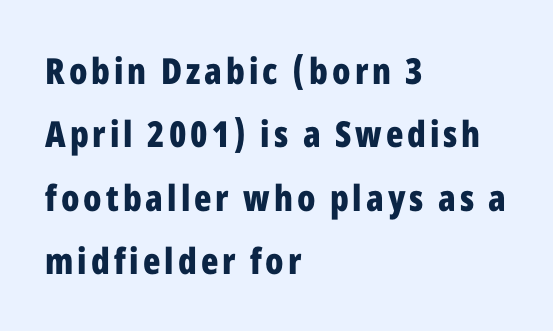
{"serif": "no", "italic": "no", "bold": "yes", "weight": "bold", "width": "condensed", "stroke_contrast": "low", "x_height": "medium", "monospaced": "no", "underline": "no", "align": "left", "line_spacing_ratio": 1.76, "glyph_px": 36}
